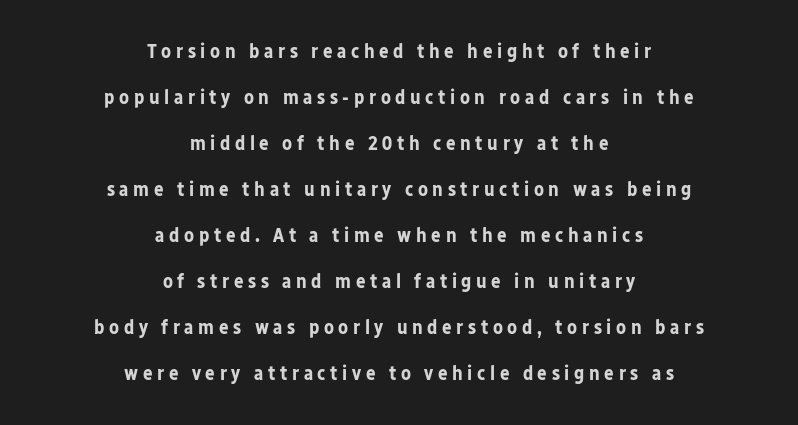
Letter spacing: wide. You can tell it's not italic because the verticals are truly vertical. Underline: absent. Heft: maximum for text — a bold.
